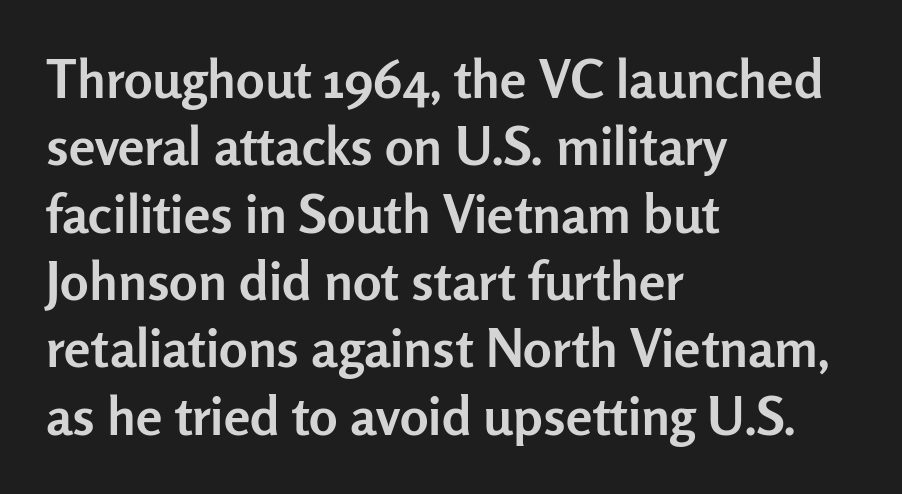
The image shows 53 px semibold sans-serif type, upright; set left-aligned, normal line spacing (1.27x), normal letter spacing, not underlined; low stroke contrast and a medium x-height.
